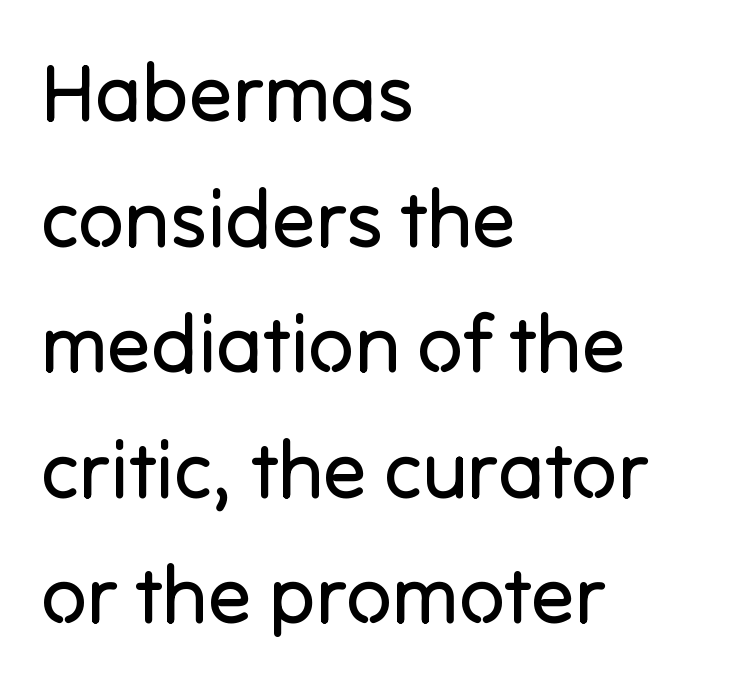
Just letters on the line, the space beneath them empty. Varying glyph widths throughout — classic text-font behaviour. Summary of vertical rhythm: regular, with standard interline spacing. Each stroke keeps to a modest, everyday thickness or less. This sample uses a sans-serif face.
